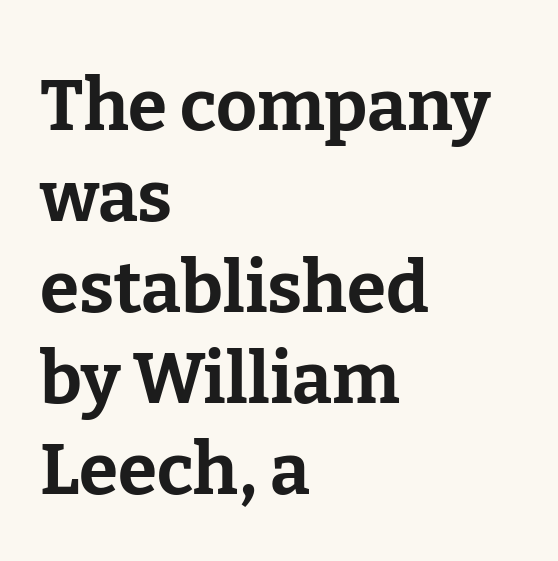
Q: Is the text bold? A: Yes.
Q: Is the text italic (slanted)? A: No, it is upright.
Q: Is the typeface a serif or a sans-serif typeface? A: Serif.
Q: Is the text underlined? A: No.
Q: How is the paragraph aligned? A: Left-aligned.
Q: Is the spacing between letters normal or unusually wide? A: Normal.
Q: Is the spacing between lines tight, normal or loose? A: Normal.
Q: Width (condensed, normal, or wide)? A: Normal.
Q: Stroke contrast? A: Low.
Q: x-height? A: Medium.
Q: Monospaced? A: No.
